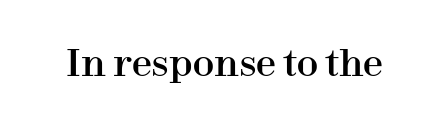
The image shows 36 px serif type, upright; set normal letter spacing, not underlined; high stroke contrast and a medium x-height.
